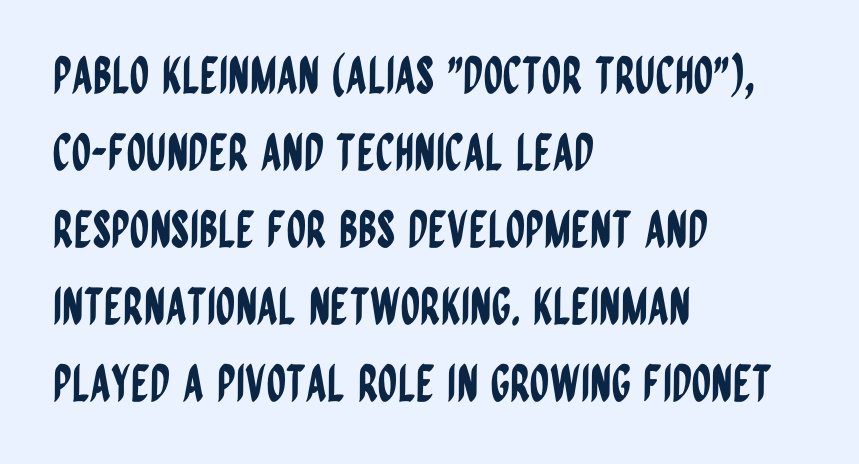
The image shows 50 px condensed sans-serif type, upright; set left-aligned, normal line spacing (1.54x), normal letter spacing, not underlined; low stroke contrast and a large x-height.
